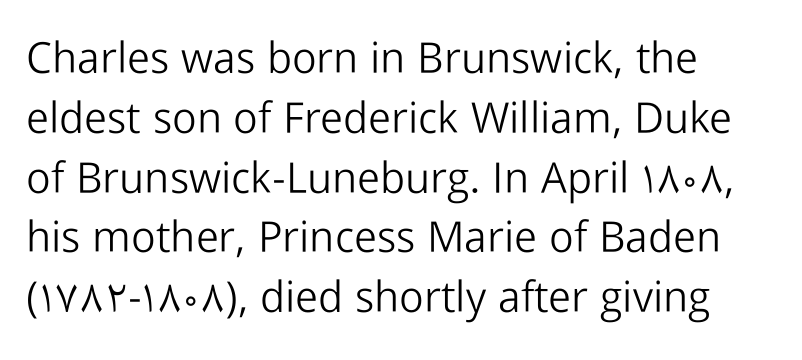
Q: Is the text bold? A: No.
Q: Is the text italic (slanted)? A: No, it is upright.
Q: Is the typeface a serif or a sans-serif typeface? A: Sans-serif.
Q: Is the text underlined? A: No.
Q: How is the paragraph aligned? A: Left-aligned.
Q: Is the spacing between letters normal or unusually wide? A: Normal.
Q: Is the spacing between lines tight, normal or loose? A: Normal.
Q: Width (condensed, normal, or wide)? A: Normal.
Q: Stroke contrast? A: Low.
Q: x-height? A: Medium.
Q: Monospaced? A: No.
